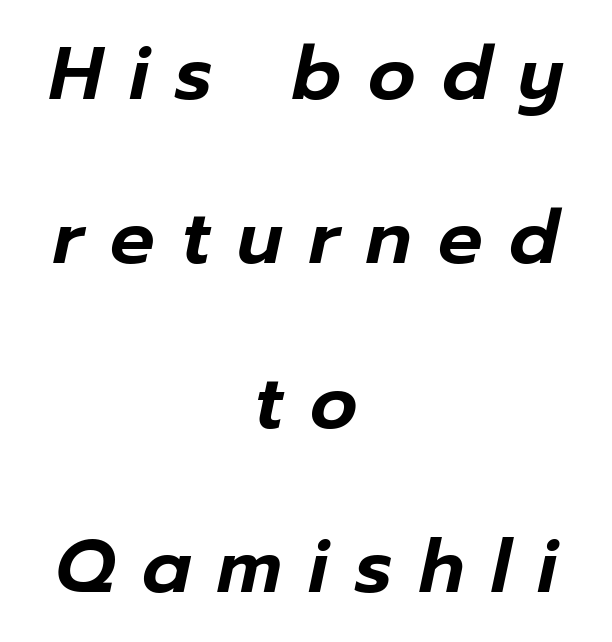
Q: Is the text italic (slanted)? A: Yes, it leans right by about 12 degrees.
Q: Is the text underlined? A: No.
Q: How is the paragraph aligned? A: Centered.
Q: Is the spacing between letters normal or unusually wide? A: Unusually wide.
Q: Is the spacing between lines tight, normal or loose? A: Loose.
Q: Width (condensed, normal, or wide)? A: Normal.
Q: Stroke contrast? A: Low.
Q: x-height? A: Medium.
Q: Monospaced? A: No.
